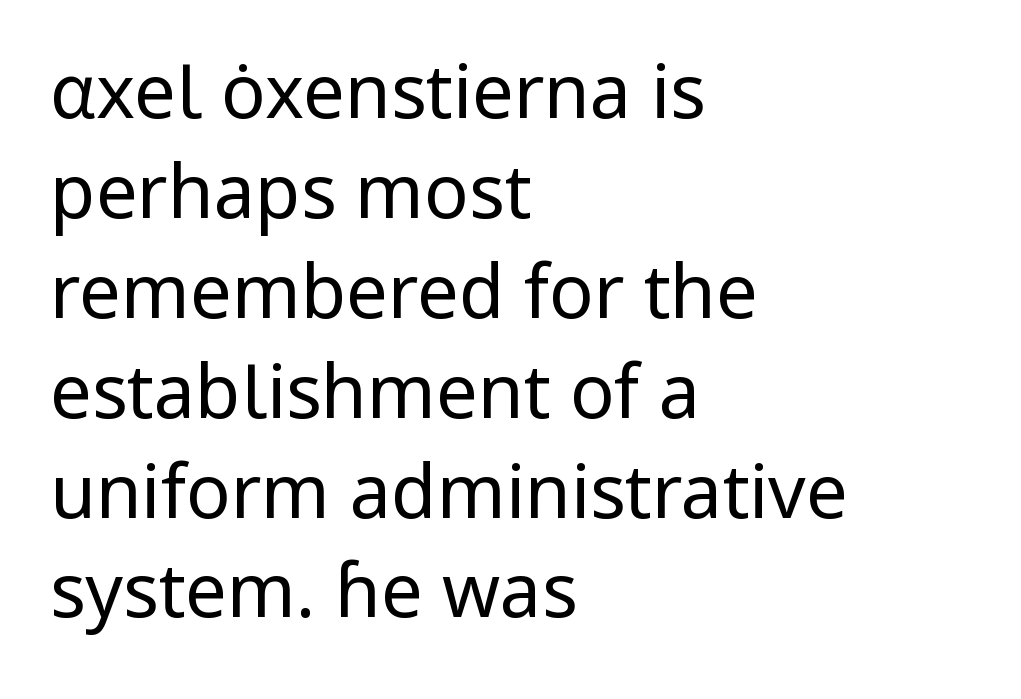
{"serif": "no", "italic": "no", "bold": "no", "weight": "regular", "width": "normal", "stroke_contrast": "low", "x_height": "medium", "monospaced": "no", "underline": "no", "align": "left", "line_spacing": "normal", "line_spacing_ratio": 1.35, "letter_spacing": "normal", "letter_spacing_em": 0.0, "glyph_px": 74}
